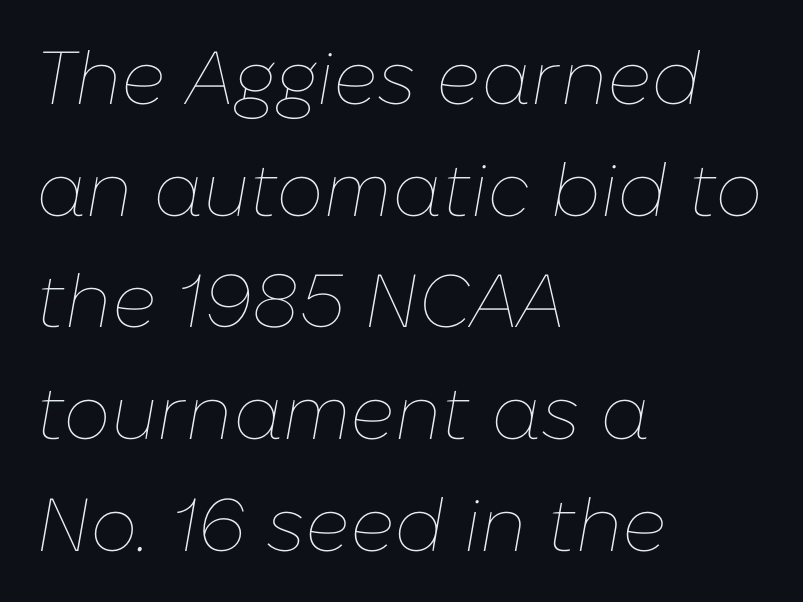
The image shows 75 px thin type, italic (leaning right); set left-aligned, normal line spacing (1.49x), normal letter spacing, not underlined; low stroke contrast and a medium x-height.
